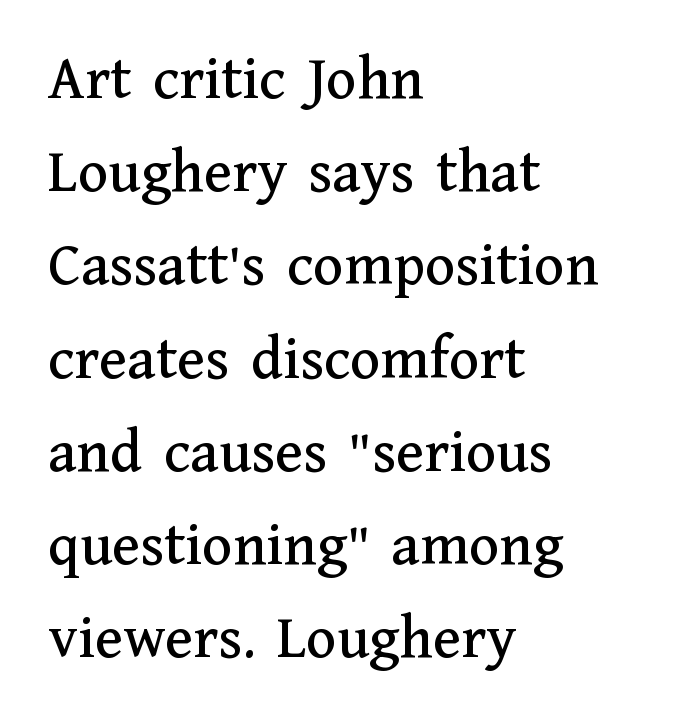
Nobody touched the tracking dial on this one. The letters stand upright; this is a roman face. Notice how the passage keeps a crisp vertical edge on the left only. Check the space under the baseline: it is left empty. The designer went with a serif here, giving each stem small feet.
